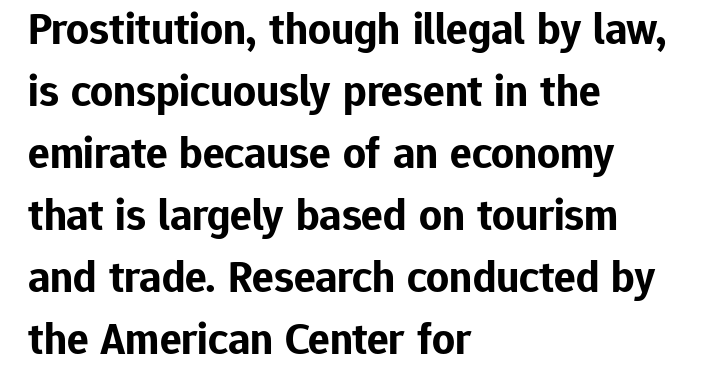
{"serif": "no", "italic": "no", "bold": "yes", "weight": "bold", "width": "normal", "stroke_contrast": "low", "x_height": "medium", "monospaced": "no", "underline": "no", "align": "left", "line_spacing": "normal", "line_spacing_ratio": 1.38, "letter_spacing": "normal", "letter_spacing_em": 0.0, "glyph_px": 45}
